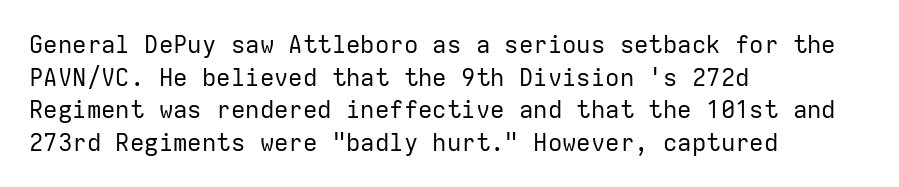
{"italic": "no", "bold": "no", "underline": "no", "align": "left", "line_spacing": "normal", "line_spacing_ratio": 1.36, "letter_spacing": "normal", "letter_spacing_em": 0.0, "glyph_px": 24}
